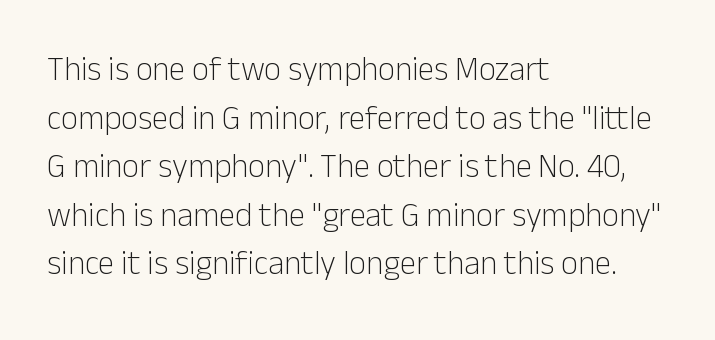
Does the type have serifs? No, each stem ends abruptly. The glyphs are unaccompanied by any horizontal stroke below them. The paragraph has a hard left edge and a soft right edge. Look at the tracking — it's just the regular setting, nothing added. Caption: face not bold, strokes unweighted. Regular leading.
